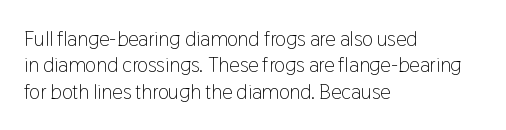
The image shows 21 px text type, upright; set left-aligned, normal line spacing (1.26x), normal letter spacing, not underlined.
